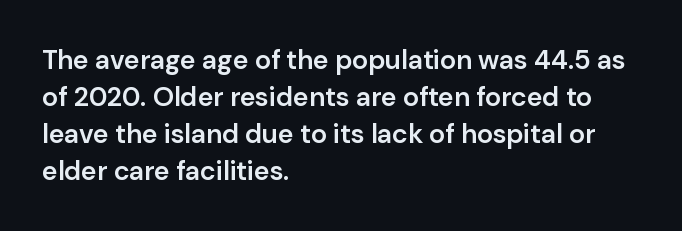
The image shows 27 px text type, upright; set left-aligned, normal line spacing (1.37x), normal letter spacing, not underlined.
